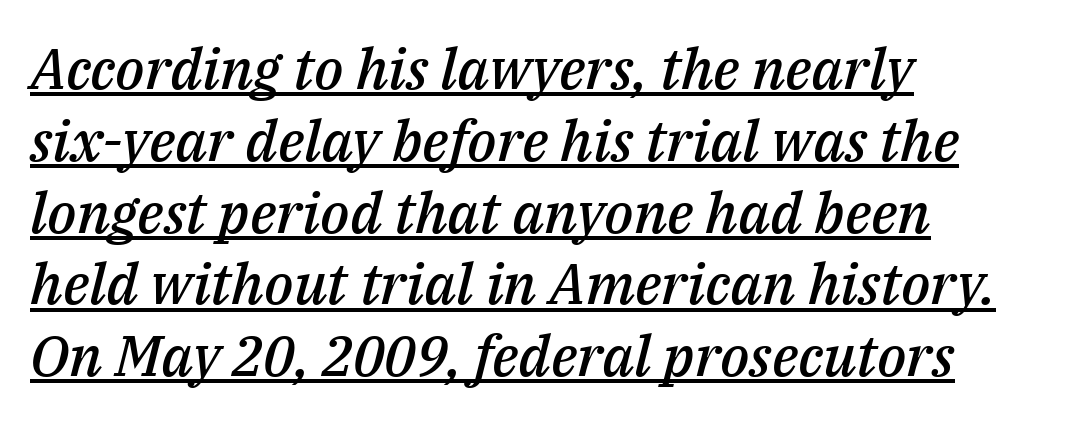
The text block is weighted toward the left margin, trailing off unevenly rightward. Is there much room between lines? A standard amount, neither cramped nor airy. In terms of weight, the rendering is demibold, just under bold. Spacing verdict: proportional, widths tailored to each character. Notice how a bar underscores the lettering throughout.
